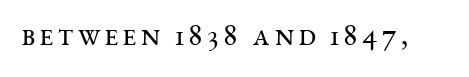
A quiet, ordinary-to-light weight characterises the typeface. Here the designer chose a conventional face with non-uniform glyph widths. Each letter's strokes conclude with small projecting serifs. This is roman type, the default non-slanted kind. Just letters on the line, the space beneath them empty.
